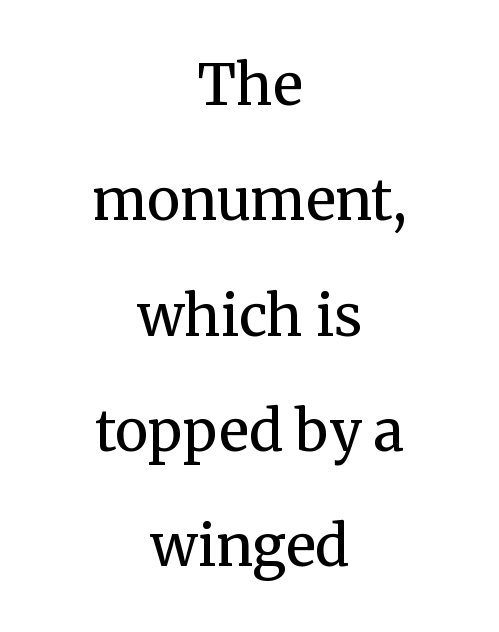
Students, observe: this is what heavily led, spacious text looks like. The space beneath each line is pristine and unruled. The rendering uses natural spacing where letterforms have individual widths. Rendered with straight, roman letterforms. Serif or sans? Serif — the stroke terminals have little feet. Which margin do the lines hug? Neither — every line sits in the middle.
